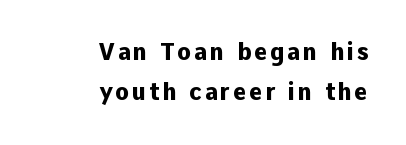
The image shows 23 px bold type, upright; set right-aligned, line spacing 1.76x, not underlined.
